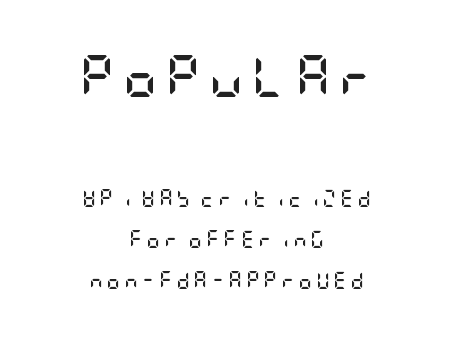
{"serif": "no", "italic": "no", "bold": "yes", "weight": "semibold", "width": "condensed", "stroke_contrast": "low", "x_height": "large", "underline": "no", "align": "center", "line_spacing": "loose", "line_spacing_ratio": 2.41, "letter_spacing": "wide", "letter_spacing_em": 0.21, "larger_block": "first", "size_ratio": 2.47, "glyph_px": 42}
